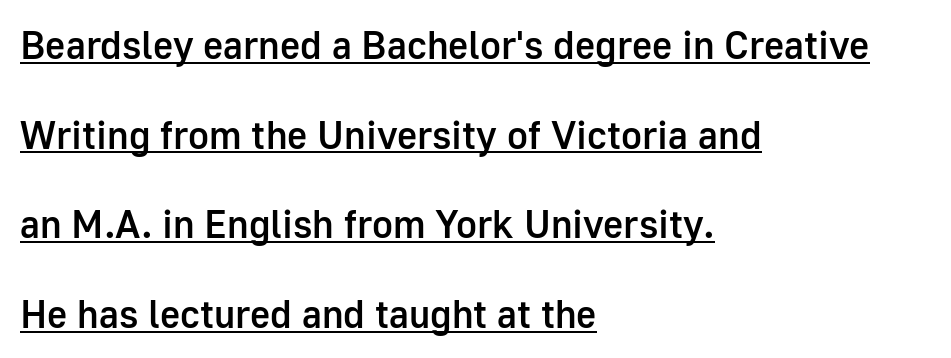
The image shows 39 px semibold sans-serif type, upright; set left-aligned, loose line spacing (2.3x), normal letter spacing, underlined; low stroke contrast and a medium x-height.
